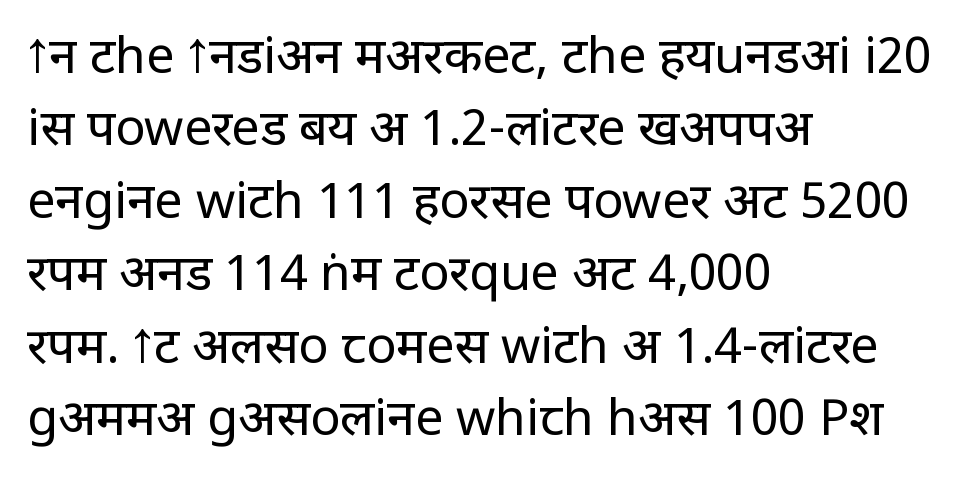
In terms of letterspacing, this is plain default setting. Underline: absent. This is the regular roman posture of the typeface. I'd call this a sans setting — the letters go barefoot. Proportional: the letters do not fall into vertical columns.
